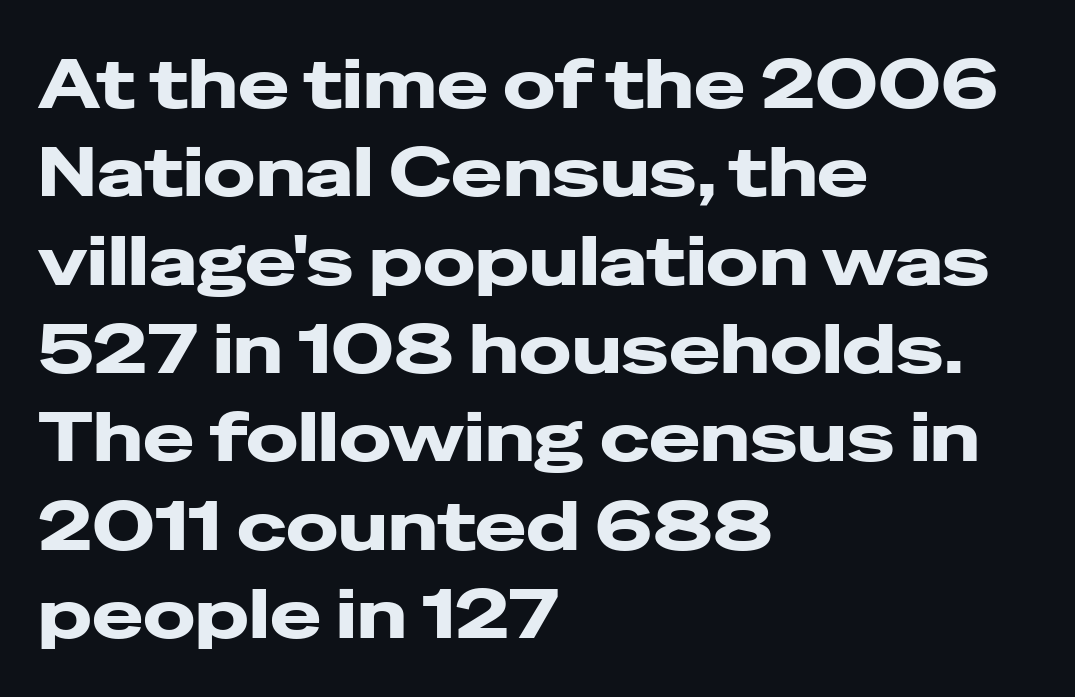
{"serif": "no", "italic": "no", "bold": "yes", "weight": "heavy", "width": "wide", "stroke_contrast": "low", "x_height": "medium", "monospaced": "no", "underline": "no", "align": "left", "line_spacing": "normal", "line_spacing_ratio": 1.28, "letter_spacing": "normal", "letter_spacing_em": 0.0, "glyph_px": 69}
